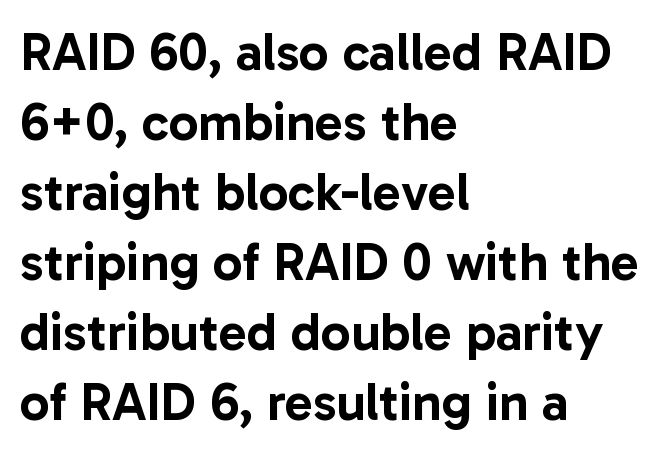
The passage is arranged the way most books set body copy — flush left. This sample uses plain, unmodified letter spacing. Think of a printed novel: that variable character pitch is what you see here. Quick note: not italic, upright. Nothing sits at the stroke ends, so this counts as sans-serif.
